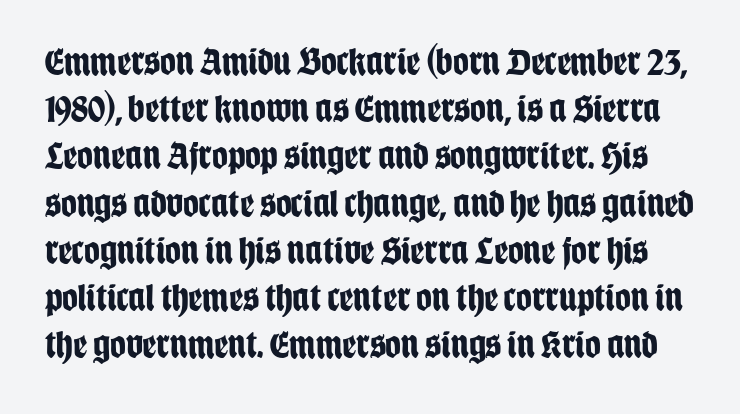
Note the varied advance widths — an 'i' is clearly narrower than an 'm'. Observe the ordinary spacing: letters are neighbours, not strangers. A full-strength bold gives these letters their thick strokes. Just letters on the line, the space beneath them empty. Stroke terminals: plain, sans-serif.
